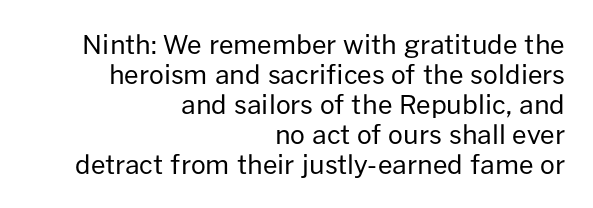
Q: Is the text bold? A: No.
Q: Is the text italic (slanted)? A: No, it is upright.
Q: Is the text underlined? A: No.
Q: How is the paragraph aligned? A: Right-aligned.
Q: Is the spacing between letters normal or unusually wide? A: Normal.
Q: Is the spacing between lines tight, normal or loose? A: Tight.
